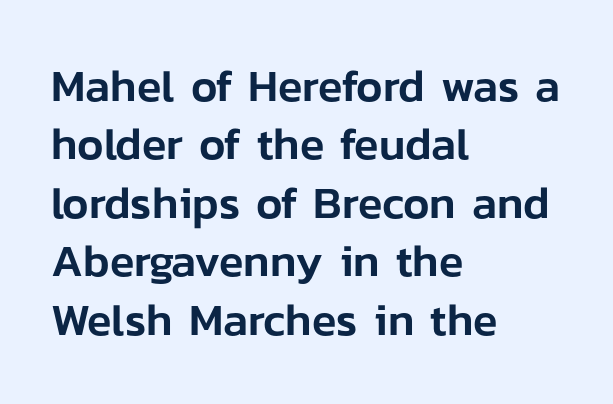
{"serif": "no", "italic": "no", "width": "normal", "stroke_contrast": "low", "x_height": "medium", "monospaced": "no", "underline": "no", "align": "left", "line_spacing": "normal", "line_spacing_ratio": 1.3, "letter_spacing": "normal", "letter_spacing_em": 0.0, "glyph_px": 45}
